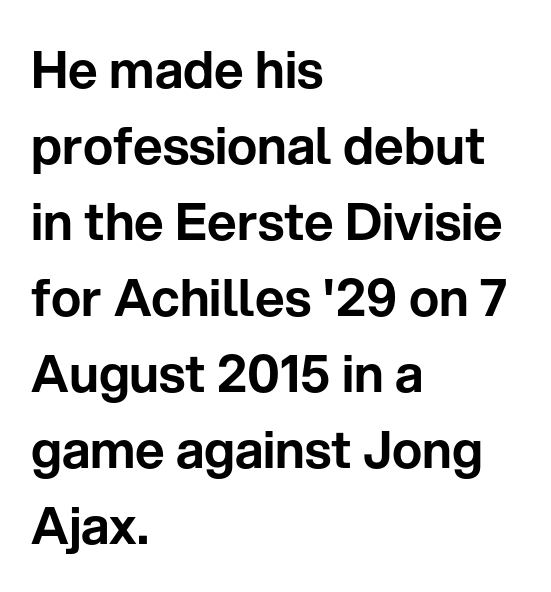
Q: Is the text italic (slanted)? A: No, it is upright.
Q: Is the typeface a serif or a sans-serif typeface? A: Sans-serif.
Q: Is the text underlined? A: No.
Q: How is the paragraph aligned? A: Left-aligned.
Q: Is the spacing between letters normal or unusually wide? A: Normal.
Q: Is the spacing between lines tight, normal or loose? A: Normal.
Q: Width (condensed, normal, or wide)? A: Normal.
Q: Stroke contrast? A: Low.
Q: x-height? A: Medium.
Q: Monospaced? A: No.
